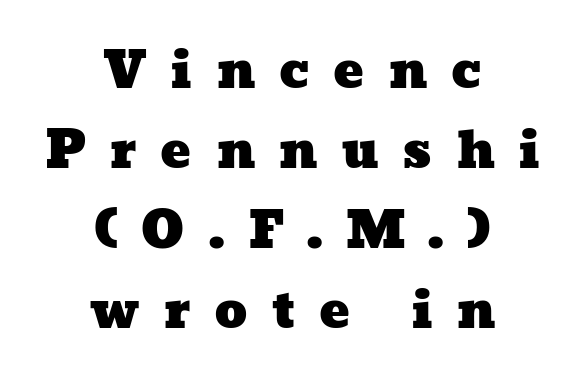
The letters advance in unequal steps, a hallmark of proportional type. The passage shown stacks its lines at a standard gap. The letterforms stand isolated, each surrounded by extra space. Unmarked baselines from the first word to the last.
